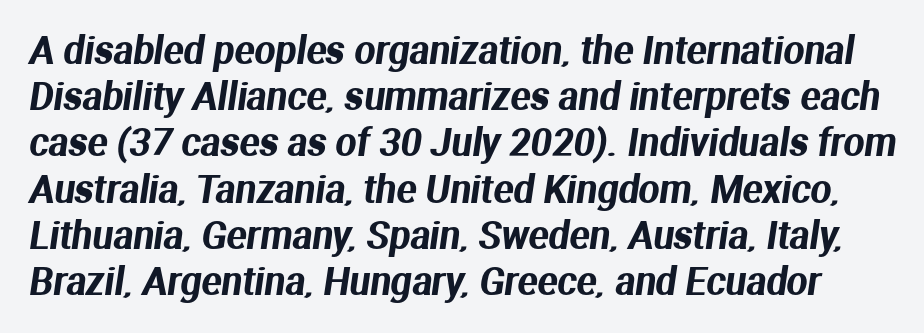
{"serif": "no", "width": "normal", "stroke_contrast": "medium", "x_height": "medium", "monospaced": "no", "underline": "no", "line_spacing": "normal", "line_spacing_ratio": 1.25, "letter_spacing": "normal", "letter_spacing_em": 0.0, "glyph_px": 37}
